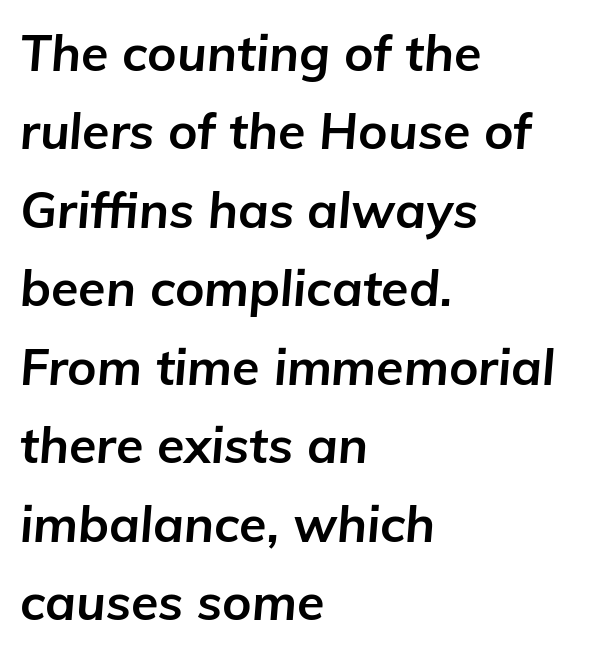
The image shows 50 px bold type, italic (leaning right); set left-aligned, normal line spacing (1.57x), normal letter spacing, not underlined; low stroke contrast and a medium x-height.
